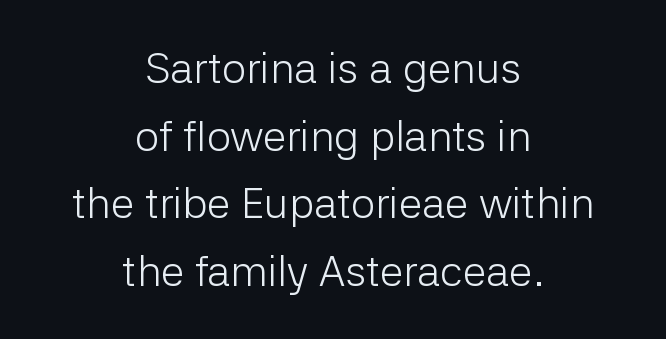
On a weight scale, this lands at 450 or below. Compared with a flush-left layout, this one balances lines on the center instead. Regarding serifs, this sample does without them. A bare baseline throughout the passage.
